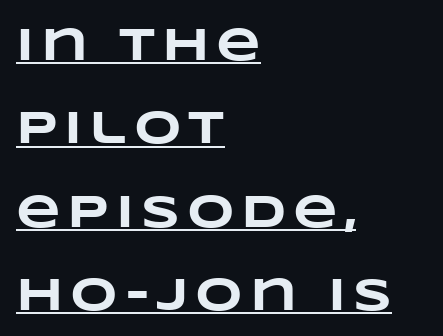
Q: Is the text bold? A: Yes.
Q: Is the text underlined? A: Yes.
Q: How is the paragraph aligned? A: Left-aligned.
Q: Width (condensed, normal, or wide)? A: Wide.
Q: Stroke contrast? A: Low.
Q: x-height? A: Large.
Q: Monospaced? A: No.
